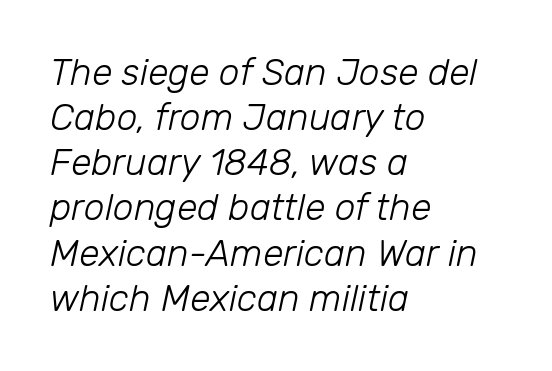
Q: Is the text bold? A: No.
Q: Is the text italic (slanted)? A: Yes, it leans right by about 12 degrees.
Q: Is the text underlined? A: No.
Q: How is the paragraph aligned? A: Left-aligned.
Q: Is the spacing between letters normal or unusually wide? A: Normal.
Q: Width (condensed, normal, or wide)? A: Normal.
Q: Stroke contrast? A: Low.
Q: x-height? A: Medium.
Q: Monospaced? A: No.
